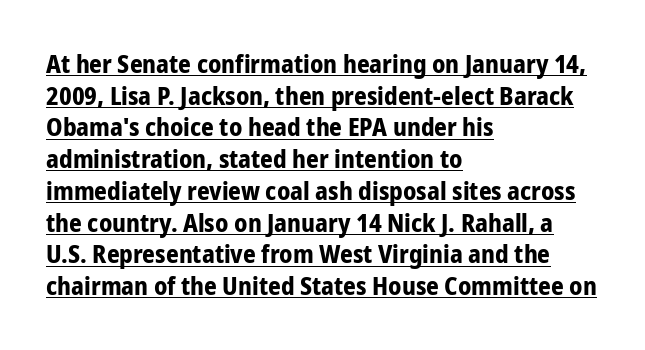
The image shows 25 px bold type, upright; set left-aligned, normal line spacing (1.27x), normal letter spacing, underlined.
